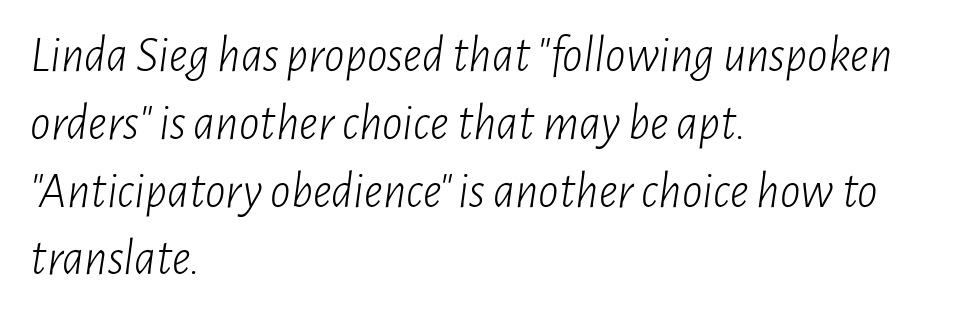
The image shows 51 px light, condensed type, italic (leaning right); set left-aligned, normal line spacing (1.33x), normal letter spacing, not underlined; low stroke contrast and a medium x-height.
